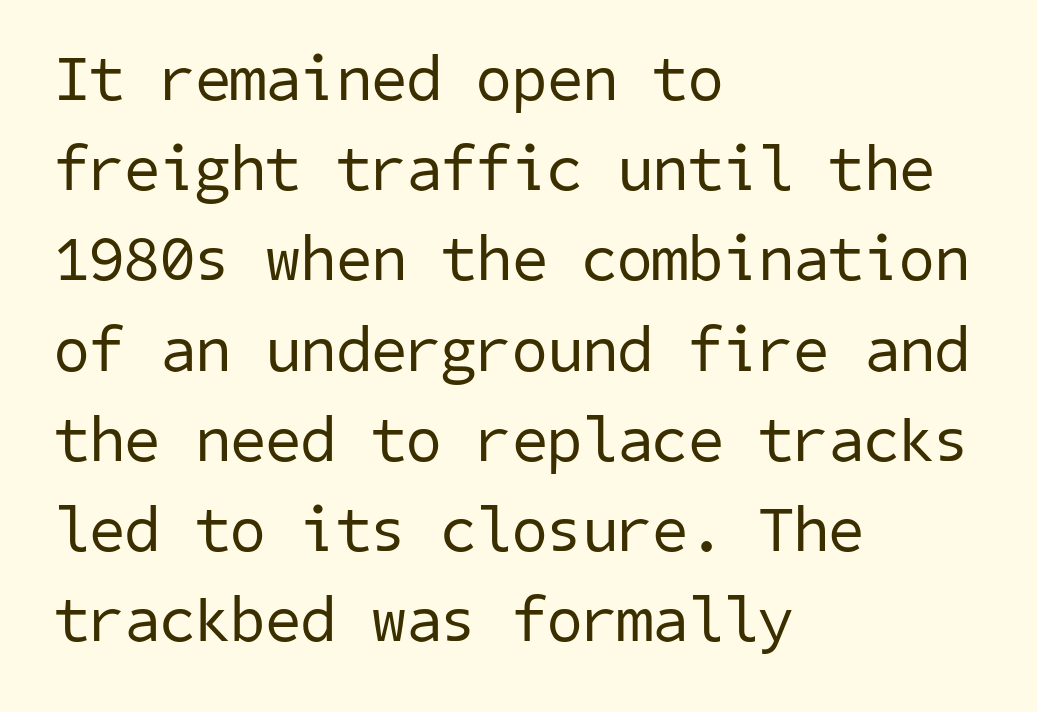
{"serif": "no", "bold": "no", "weight": "regular", "width": "normal", "stroke_contrast": "low", "x_height": "medium", "underline": "no", "align": "left", "line_spacing": "normal", "line_spacing_ratio": 1.41, "letter_spacing": "normal", "letter_spacing_em": 0.0, "glyph_px": 64}
